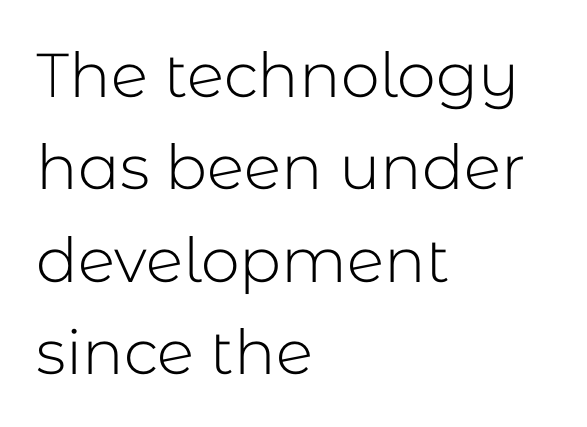
Q: Is the text bold? A: No.
Q: Is the text italic (slanted)? A: No, it is upright.
Q: Is the typeface a serif or a sans-serif typeface? A: Sans-serif.
Q: Is the text underlined? A: No.
Q: How is the paragraph aligned? A: Left-aligned.
Q: Is the spacing between letters normal or unusually wide? A: Normal.
Q: Is the spacing between lines tight, normal or loose? A: Normal.
Q: Width (condensed, normal, or wide)? A: Normal.
Q: Stroke contrast? A: Low.
Q: x-height? A: Medium.
Q: Monospaced? A: No.
